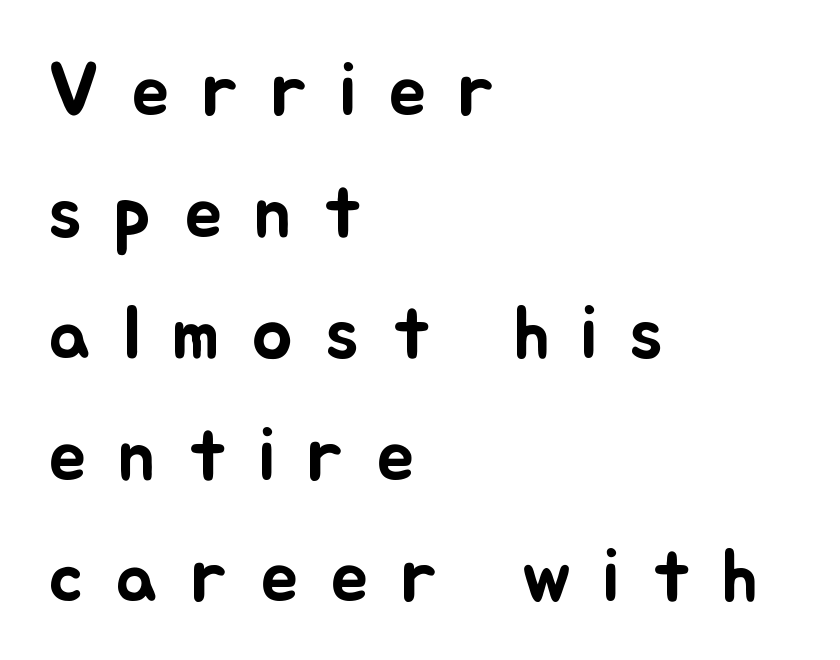
Q: Is the text italic (slanted)? A: No, it is upright.
Q: Is the text underlined? A: No.
Q: How is the paragraph aligned? A: Left-aligned.
Q: Is the spacing between letters normal or unusually wide? A: Unusually wide.
Q: Is the spacing between lines tight, normal or loose? A: Normal.
Q: Width (condensed, normal, or wide)? A: Normal.
Q: Stroke contrast? A: Low.
Q: x-height? A: Small.
Q: Monospaced? A: No.
